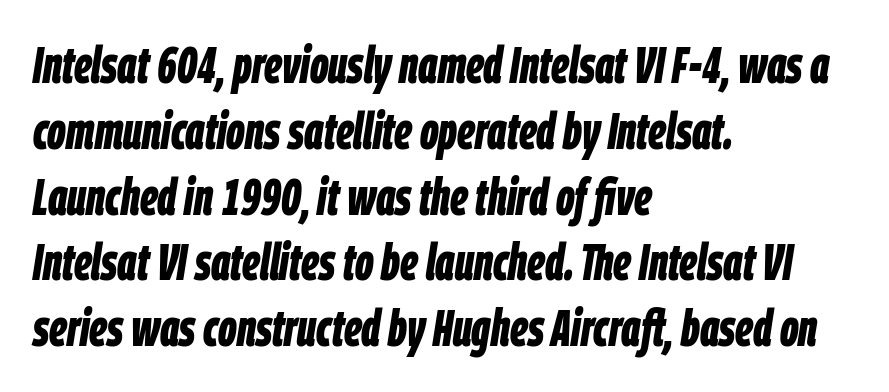
{"italic": "yes", "lean": "right", "slant_degrees": 9, "bold": "yes", "weight": "bold", "width": "condensed", "stroke_contrast": "low", "x_height": "large", "monospaced": "no", "underline": "no", "align": "left", "line_spacing": "normal", "line_spacing_ratio": 1.29, "letter_spacing": "normal", "letter_spacing_em": 0.0, "glyph_px": 51}
